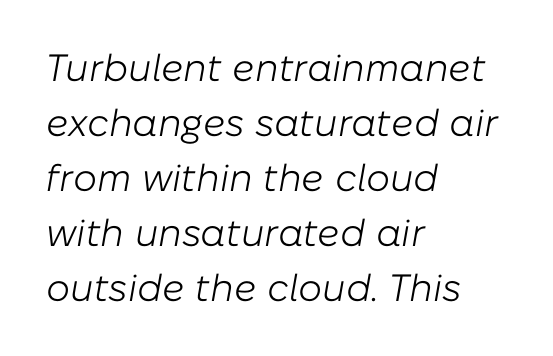
These lines keep a tight, regular rhythm from letter to letter. Visually the block forms a straight wall on the left and a jagged coastline on the right. Descender tails drop into unmarked territory. What's the leading like? Ordinary, nothing unusual. The face used here is proportionally spaced, like ordinary book or web type.
